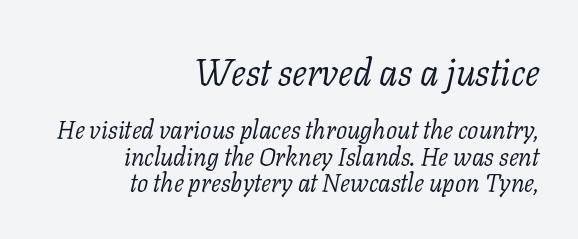
The image shows 37 px light serif type, italic (leaning right); set right-aligned, tight line spacing (1.05x), normal letter spacing, not underlined; the first (top) block is 1.48x larger; low stroke contrast and a medium x-height.
